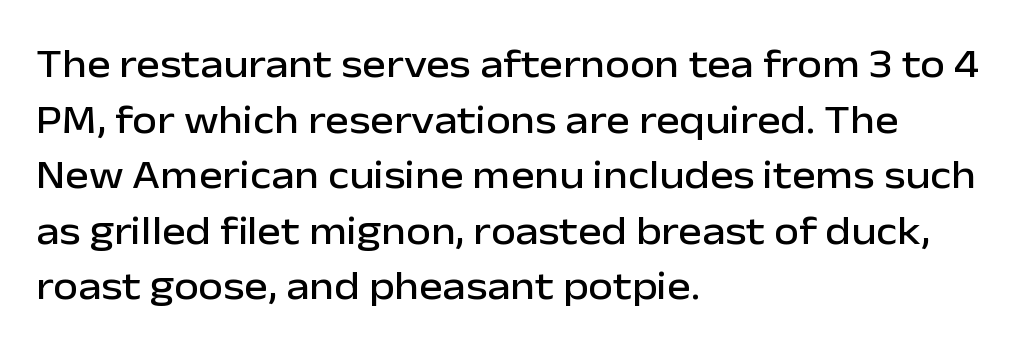
You could not count columns in this text — the font is proportionally spaced. Do the letters lean? They stand straight. Reading down the column, the eye jumps a familiar distance to each next line. Just letters on the line, the space beneath them empty.
